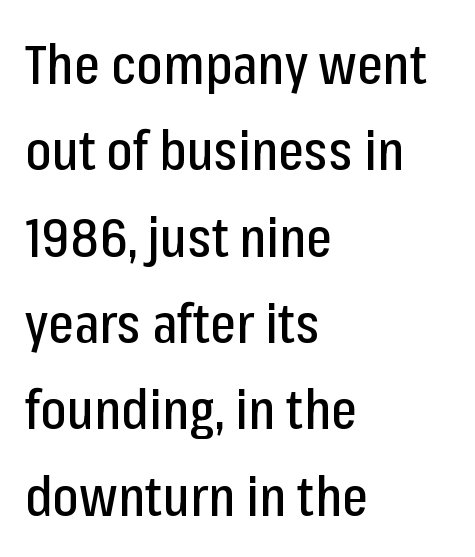
The image shows 55 px condensed sans-serif type, upright; set left-aligned, normal line spacing (1.57x), normal letter spacing, not underlined; low stroke contrast and a medium x-height.
